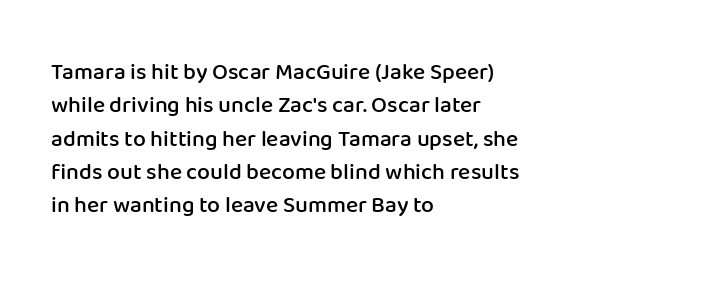
The line-height multiplier appears to be the usual default. The type is set solid horizontally, with unmodified tracking. This rendering uses left alignment, leaving the right contour irregular. Posture: vertical. Underlining? Definitely not there. The sample has been set in demibold, a notch under bold.
